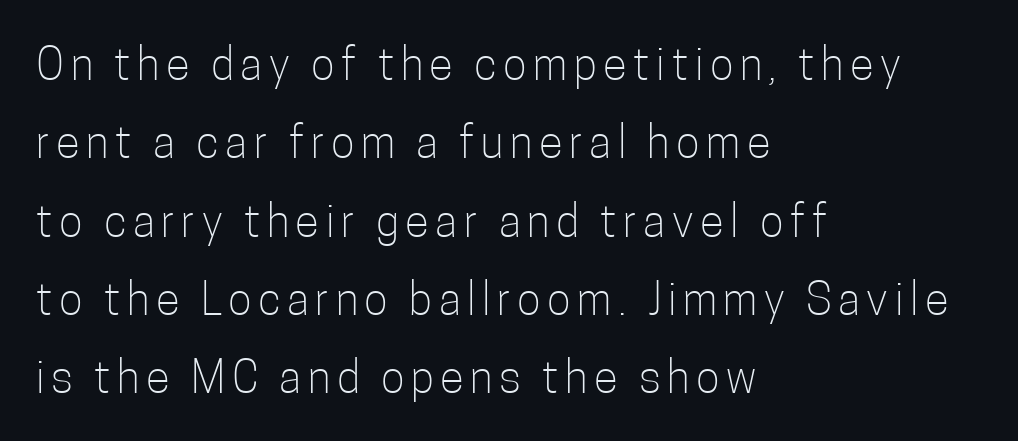
{"serif": "no", "italic": "no", "bold": "no", "weight": "light", "width": "condensed", "stroke_contrast": "low", "x_height": "medium", "monospaced": "no", "underline": "no", "align": "left", "line_spacing_ratio": 1.78, "glyph_px": 44}
